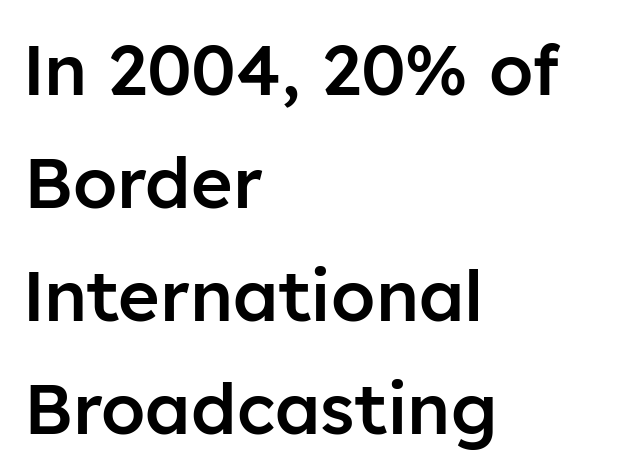
{"serif": "no", "italic": "no", "bold": "semi", "weight": "semibold", "width": "normal", "stroke_contrast": "low", "x_height": "medium", "monospaced": "no", "underline": "no", "align": "left", "line_spacing": "normal", "line_spacing_ratio": 1.59, "letter_spacing": "normal", "letter_spacing_em": 0.0, "glyph_px": 71}
